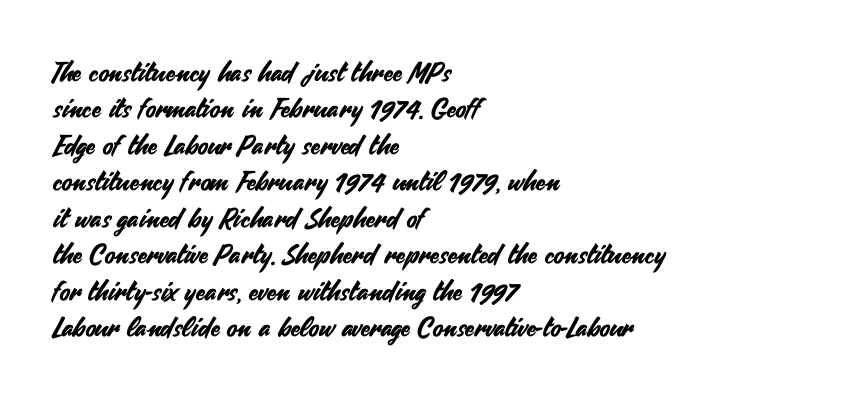
{"underline": "no", "align": "left", "line_spacing": "normal", "line_spacing_ratio": 1.35, "letter_spacing": "normal", "letter_spacing_em": 0.0, "glyph_px": 27}
